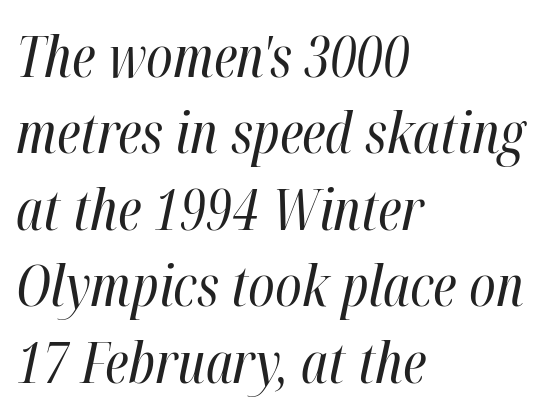
Descenders are the only things crossing below the line. No extra tracking has been applied to these lines. These lines stack with their left ends in a neat column. The passage shown is typed in a proportional face where columns would drift. Vertically, the passage feels balanced, rows spaced as you'd expect. The cut favours lightness, reaching ordinary text weight at its darkest.
